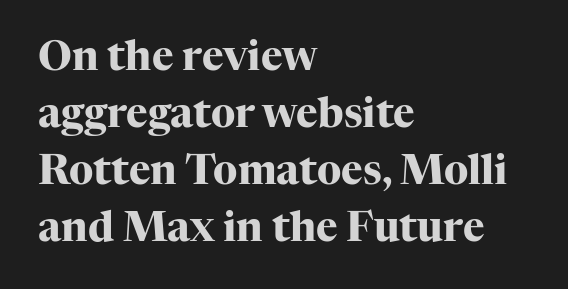
The image shows 41 px heavy serif type, upright; set left-aligned, normal line spacing (1.39x), normal letter spacing, not underlined; high stroke contrast and a medium x-height.
